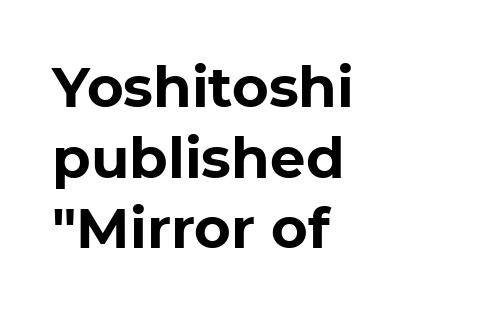
The image shows 56 px bold sans-serif type, upright; set left-aligned, normal line spacing (1.26x), normal letter spacing, not underlined; low stroke contrast and a medium x-height.
